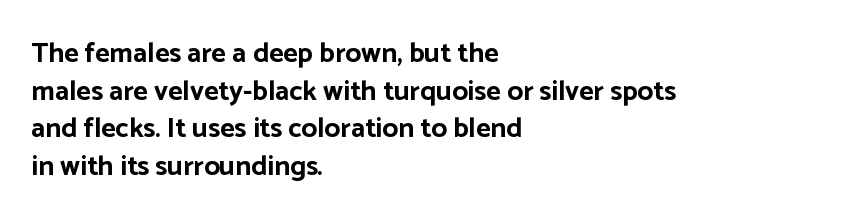
Q: Is the text bold? A: Yes.
Q: Is the text italic (slanted)? A: No, it is upright.
Q: Is the typeface a serif or a sans-serif typeface? A: Sans-serif.
Q: Is the text underlined? A: No.
Q: How is the paragraph aligned? A: Left-aligned.
Q: Is the spacing between letters normal or unusually wide? A: Normal.
Q: Is the spacing between lines tight, normal or loose? A: Normal.
Q: Width (condensed, normal, or wide)? A: Normal.
Q: Stroke contrast? A: Low.
Q: x-height? A: Medium.
Q: Monospaced? A: No.
